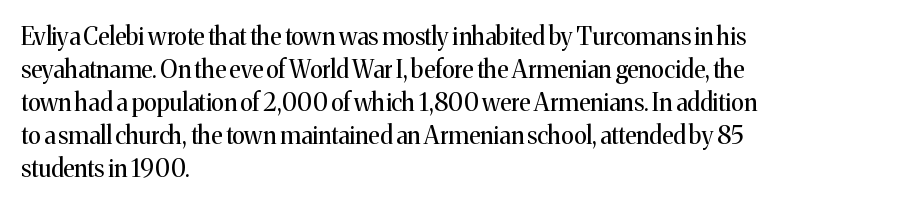
The image shows 24 px text type, upright; set left-aligned, normal line spacing (1.37x), normal letter spacing, not underlined.
